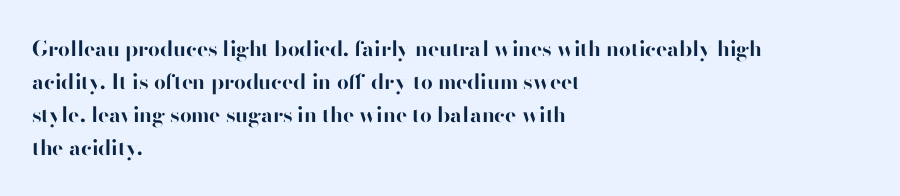
The image shows 21 px bold type, upright; set left-aligned, normal line spacing (1.57x), normal letter spacing, not underlined.
